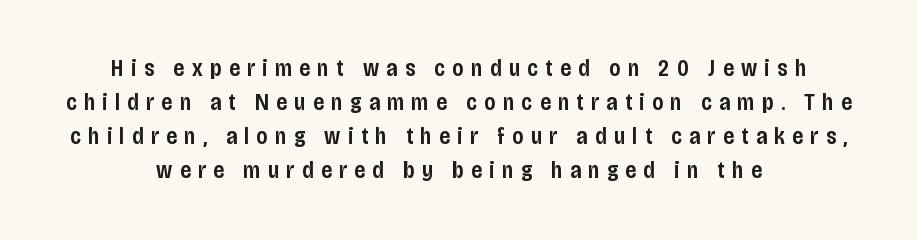
Q: Is the text bold? A: Semi-bold.
Q: Is the text italic (slanted)? A: No, it is upright.
Q: Is the text underlined? A: No.
Q: How is the paragraph aligned? A: Centered.
Q: Is the spacing between letters normal or unusually wide? A: Unusually wide.
Q: Is the spacing between lines tight, normal or loose? A: Normal.
